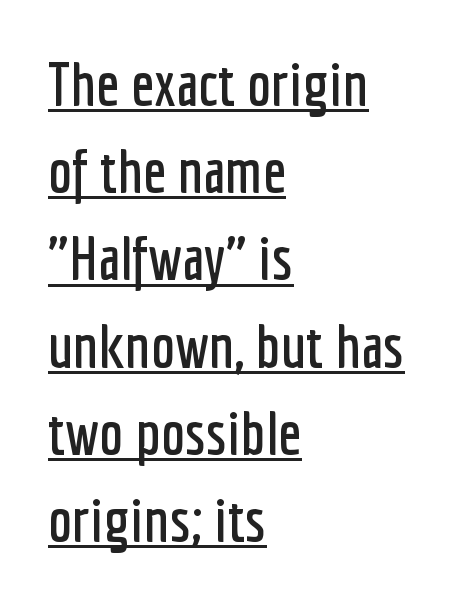
The image shows 61 px condensed sans-serif type, upright; set left-aligned, normal line spacing (1.43x), normal letter spacing, underlined; low stroke contrast and a medium x-height.
